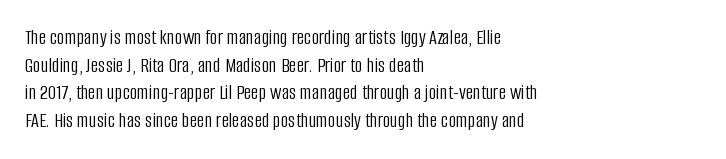
{"italic": "no", "bold": "no", "underline": "no", "align": "left", "line_spacing": "normal", "line_spacing_ratio": 1.31, "letter_spacing": "normal", "letter_spacing_em": 0.0, "glyph_px": 21}
